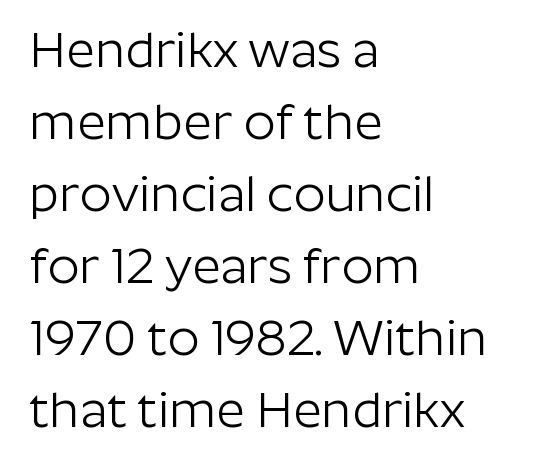
Any mark beneath the type? The region is blank. Heft: none added — not bold. No feet cap the strokes, marking this as sans-serif type. Does the leading feel generous? No, just average. The compositor pushed each line to the left boundary. You could call the tracking neutral — neither tight nor loose.
